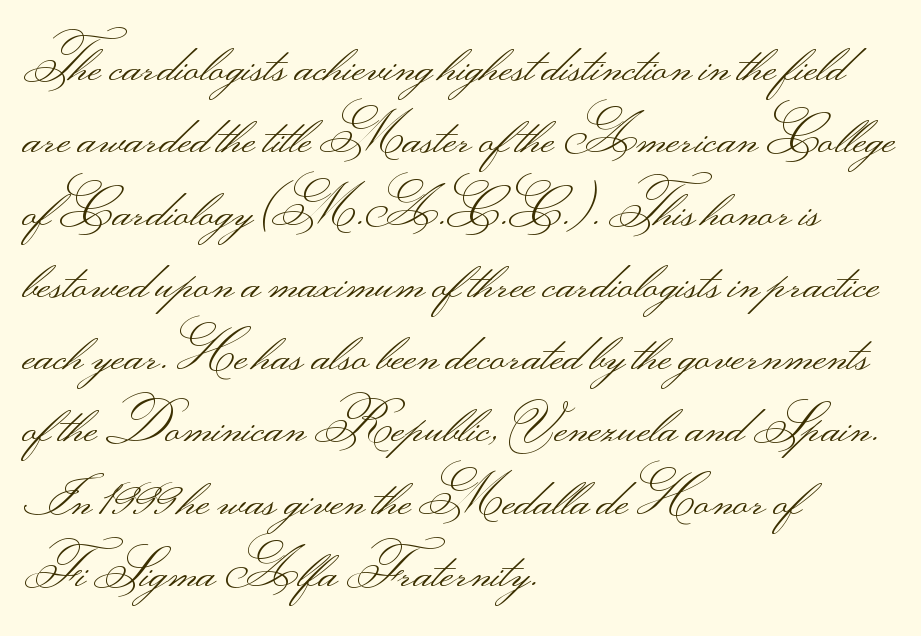
{"serif": "no", "bold": "no", "weight": "light", "width": "wide", "stroke_contrast": "medium", "monospaced": "no", "underline": "no", "align": "left", "line_spacing": "normal", "line_spacing_ratio": 1.39, "letter_spacing": "normal", "letter_spacing_em": 0.0, "glyph_px": 52}
